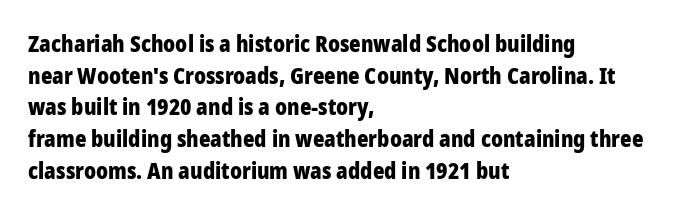
The image shows 22 px bold type, upright; set left-aligned, normal line spacing (1.44x), normal letter spacing, not underlined.
